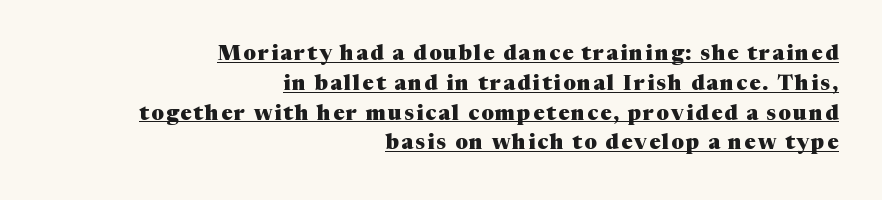
{"italic": "no", "bold": "yes", "underline": "yes", "align": "right", "line_spacing": "normal", "line_spacing_ratio": 1.42, "glyph_px": 21}
